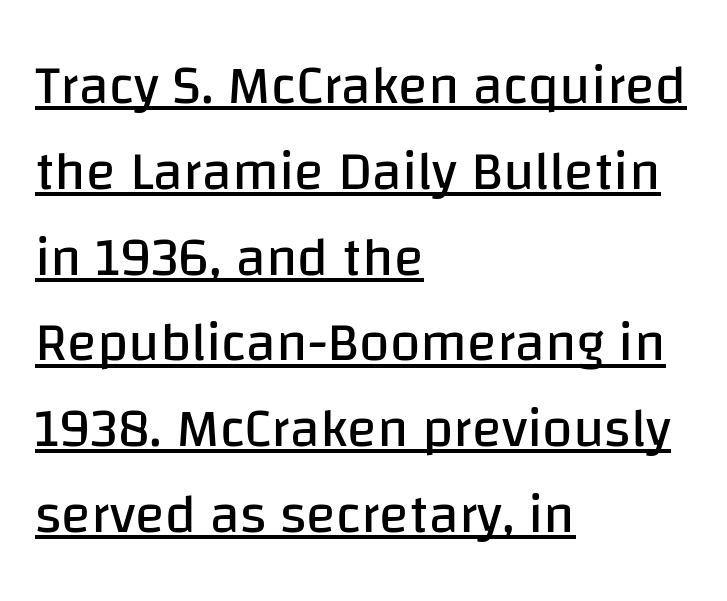
Q: Is the text bold? A: No.
Q: Is the text italic (slanted)? A: No, it is upright.
Q: Is the typeface a serif or a sans-serif typeface? A: Sans-serif.
Q: Is the text underlined? A: Yes.
Q: How is the paragraph aligned? A: Left-aligned.
Q: Is the spacing between letters normal or unusually wide? A: Normal.
Q: Is the spacing between lines tight, normal or loose? A: Normal.
Q: Width (condensed, normal, or wide)? A: Normal.
Q: Stroke contrast? A: Low.
Q: x-height? A: Large.
Q: Monospaced? A: No.
